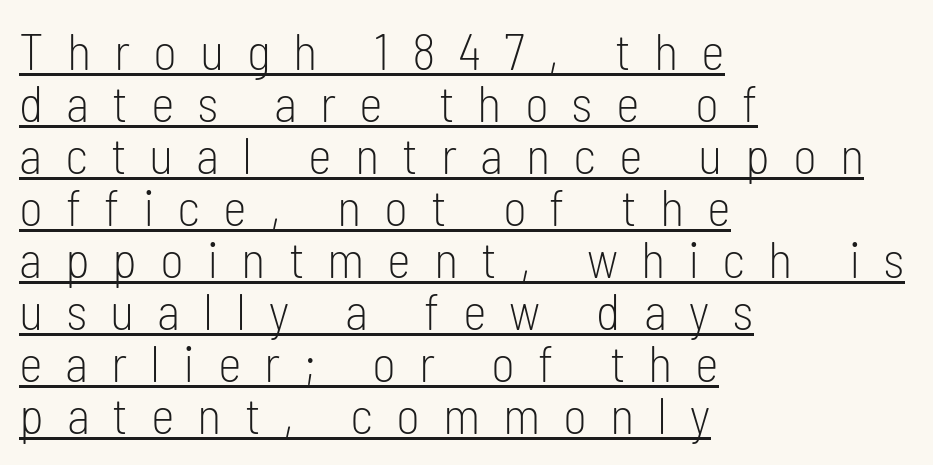
The image shows 51 px light, condensed sans-serif type, upright; set left-aligned, tight line spacing (1.02x), unusually wide letter spacing (+0.45 em), underlined; low stroke contrast and a medium x-height.
